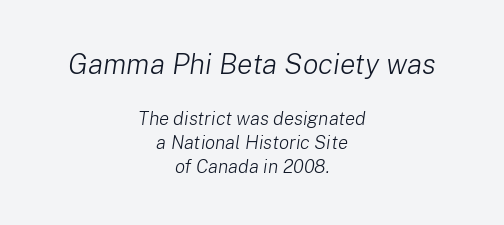
Q: Is the text bold? A: No.
Q: Is the text italic (slanted)? A: Yes, it leans right by about 8 degrees.
Q: Is the text underlined? A: No.
Q: How is the paragraph aligned? A: Centered.
Q: Is the spacing between letters normal or unusually wide? A: Normal.
Q: Is the spacing between lines tight, normal or loose? A: Normal.
Q: Which block of text is set in a larger size, the first (top) or the second (bottom)? A: The first (top) one.
Q: Width (condensed, normal, or wide)? A: Normal.
Q: Stroke contrast? A: Low.
Q: x-height? A: Medium.
Q: Monospaced? A: No.
